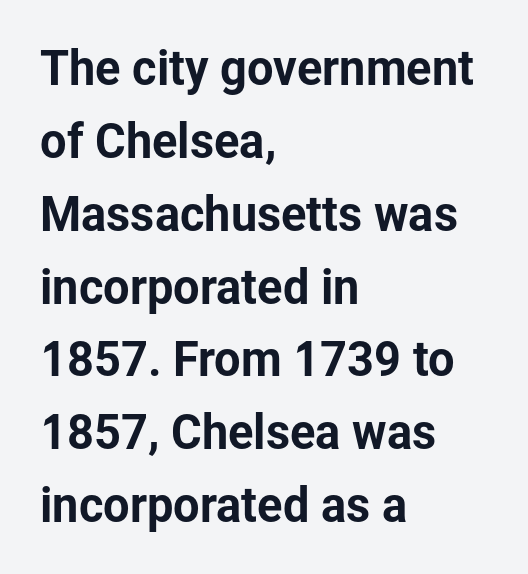
Q: Is the text italic (slanted)? A: No, it is upright.
Q: Is the typeface a serif or a sans-serif typeface? A: Sans-serif.
Q: Is the text underlined? A: No.
Q: How is the paragraph aligned? A: Left-aligned.
Q: Is the spacing between letters normal or unusually wide? A: Normal.
Q: Is the spacing between lines tight, normal or loose? A: Normal.
Q: Width (condensed, normal, or wide)? A: Normal.
Q: Stroke contrast? A: Low.
Q: x-height? A: Medium.
Q: Monospaced? A: No.
